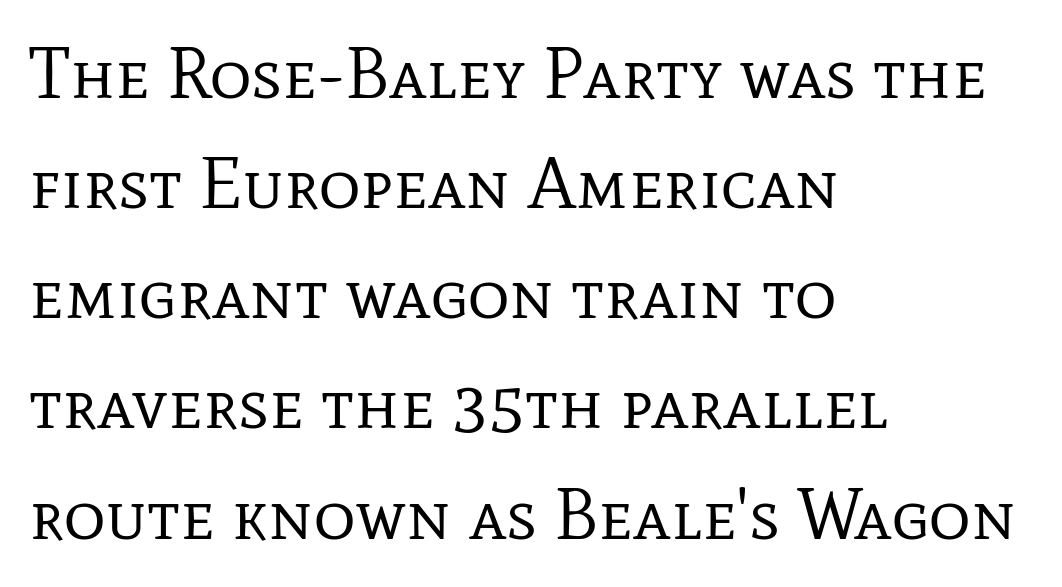
The image shows 72 px regular-weight serif type, upright; set left-aligned, normal line spacing (1.53x), normal letter spacing, not underlined; low stroke contrast and a medium x-height.
